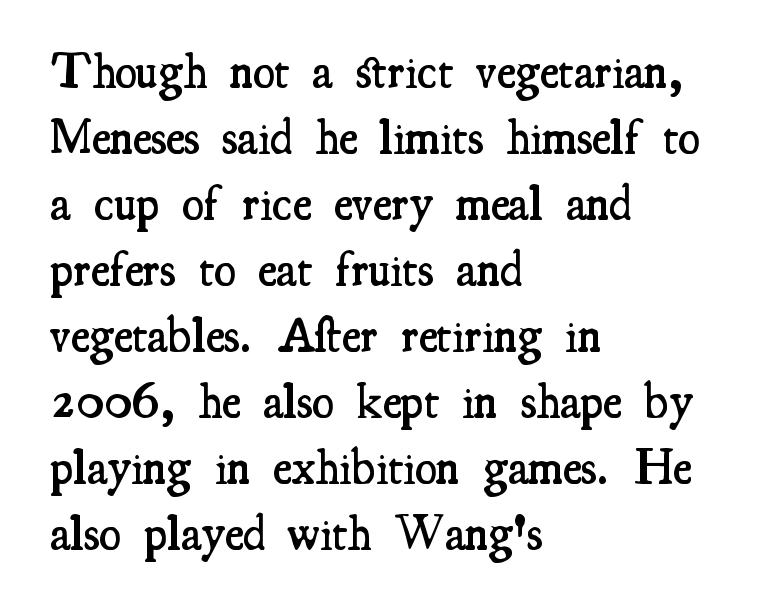
{"serif": "yes", "italic": "no", "bold": "semi", "weight": "semibold", "width": "condensed", "stroke_contrast": "medium", "x_height": "small", "monospaced": "no", "underline": "no", "align": "left", "line_spacing": "normal", "line_spacing_ratio": 1.32, "letter_spacing": "normal", "letter_spacing_em": 0.0, "glyph_px": 50}
